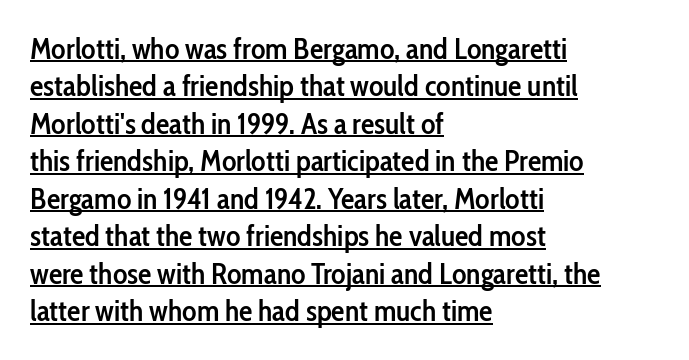
Strokes here are thickened, but only to semibold level. Every row of glyphs begins at an identical x-position on the left. Here the designer chose a conventional face with non-uniform glyph widths. Students, observe: this is what conventionally led text looks like. Italic? Not at all — the glyphs are vertical.
